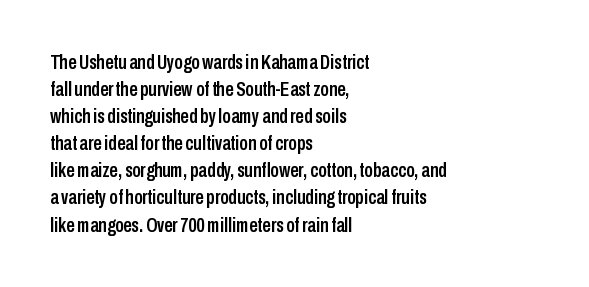
{"italic": "no", "underline": "no", "align": "left", "line_spacing": "normal", "line_spacing_ratio": 1.29, "letter_spacing": "normal", "letter_spacing_em": 0.0, "glyph_px": 21}
